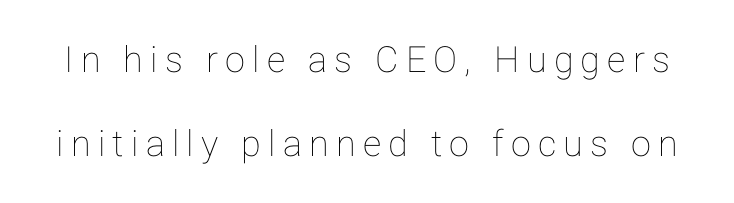
Q: Is the text italic (slanted)? A: No, it is upright.
Q: Is the text underlined? A: No.
Q: Is the spacing between letters normal or unusually wide? A: Unusually wide.
Q: Is the spacing between lines tight, normal or loose? A: Loose.
Q: Width (condensed, normal, or wide)? A: Normal.
Q: Stroke contrast? A: Low.
Q: x-height? A: Medium.
Q: Monospaced? A: No.
